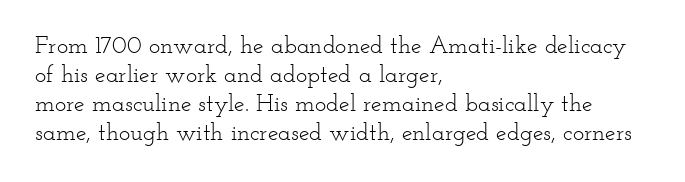
The image shows 24 px text type, upright; set left-aligned, line spacing 1.21x, normal letter spacing, not underlined.
